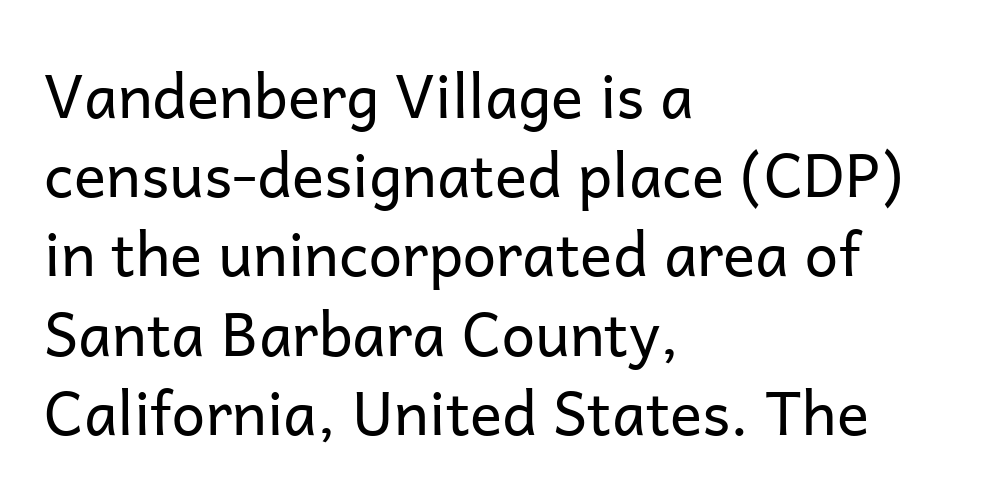
{"serif": "no", "italic": "no", "bold": "no", "weight": "regular", "width": "normal", "stroke_contrast": "low", "x_height": "medium", "monospaced": "no", "underline": "no", "align": "left", "line_spacing": "normal", "line_spacing_ratio": 1.32, "letter_spacing": "normal", "letter_spacing_em": 0.0, "glyph_px": 60}
